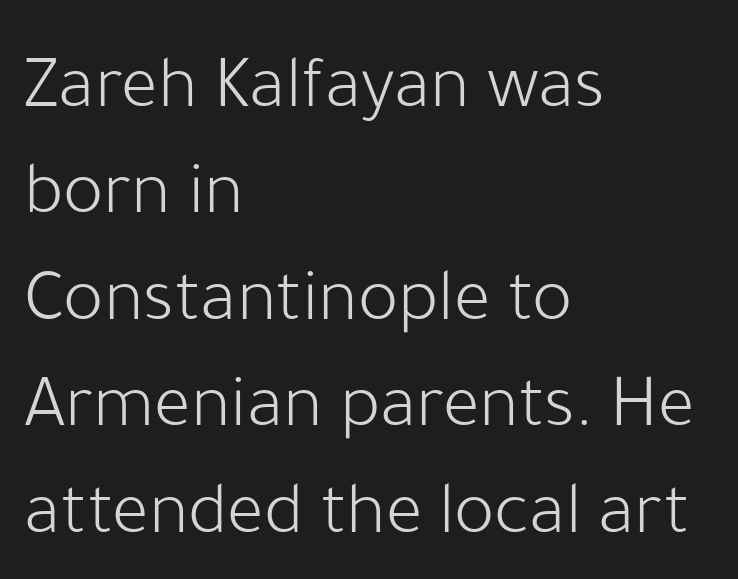
Q: Is the text bold? A: No.
Q: Is the text italic (slanted)? A: No, it is upright.
Q: Is the typeface a serif or a sans-serif typeface? A: Sans-serif.
Q: Is the text underlined? A: No.
Q: How is the paragraph aligned? A: Left-aligned.
Q: Is the spacing between letters normal or unusually wide? A: Normal.
Q: Is the spacing between lines tight, normal or loose? A: Normal.
Q: Width (condensed, normal, or wide)? A: Normal.
Q: Stroke contrast? A: Low.
Q: x-height? A: Medium.
Q: Monospaced? A: No.
